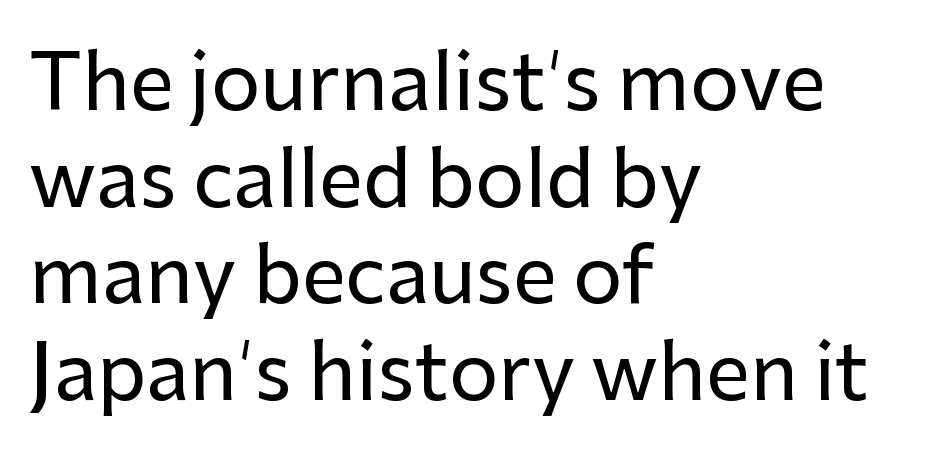
{"serif": "no", "italic": "no", "width": "normal", "stroke_contrast": "low", "x_height": "medium", "monospaced": "no", "underline": "no", "align": "left", "line_spacing_ratio": 1.24, "letter_spacing": "normal", "letter_spacing_em": 0.0, "glyph_px": 78}
